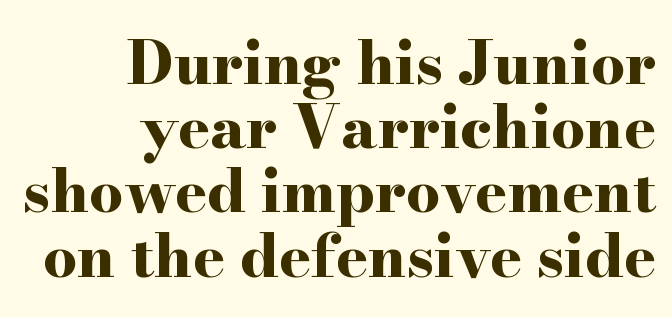
Students, observe: this is what under-led, compact text looks like. Note the varied advance widths — an 'i' is clearly narrower than an 'm'. Look at the stroke-to-counter ratio: heavy, a bold. Caption: standard tracking, unaltered.
